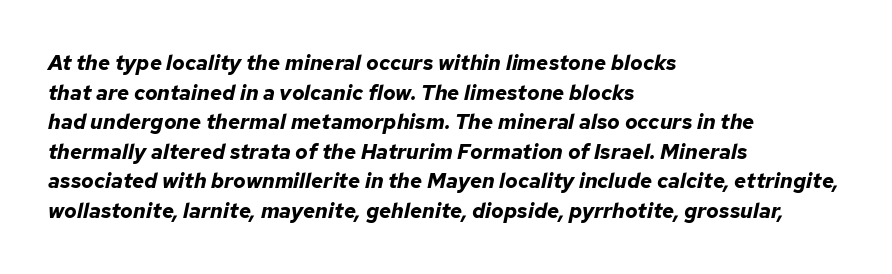
Lines of text with bare space underneath. Typesetter's note: full bold, strokes at maximum text heaviness. Regarding leading, the lines here are spaced in the standard way. Here the glyphs are tracked normally, forming tight word shapes. Italic: yes, the glyphs are oblique.
